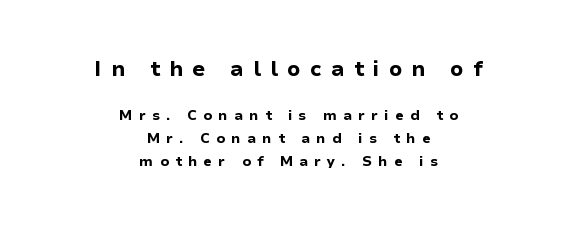
The image shows 21 px bold type, upright; set centered, normal line spacing (1.63x), unusually wide letter spacing (+0.43 em), not underlined; the first (top) block is 1.5x larger.
